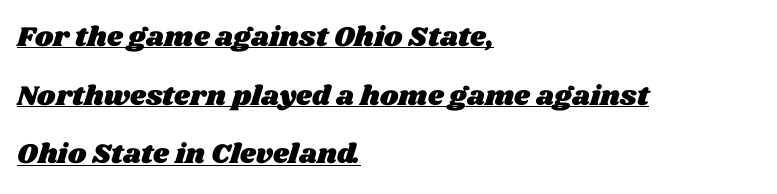
{"width": "wide", "stroke_contrast": "medium", "x_height": "large", "monospaced": "no", "underline": "yes", "align": "left", "line_spacing": "loose", "line_spacing_ratio": 2.09, "letter_spacing": "normal", "letter_spacing_em": 0.0, "glyph_px": 28}
